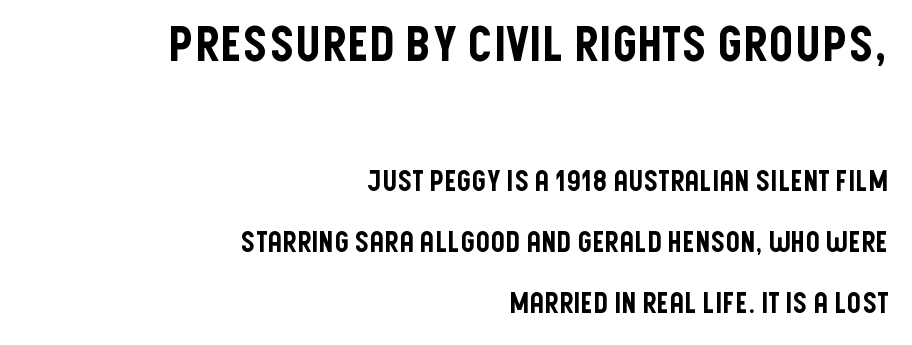
The image shows 49 px condensed sans-serif type, upright; set right-aligned, loose line spacing (2.18x), normal letter spacing, not underlined; the first (top) block is 1.75x larger; low stroke contrast and a large x-height.
